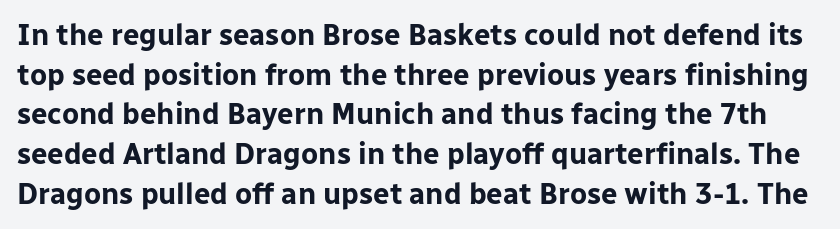
Q: Is the text bold? A: Yes.
Q: Is the text italic (slanted)? A: No, it is upright.
Q: Is the typeface a serif or a sans-serif typeface? A: Sans-serif.
Q: Is the text underlined? A: No.
Q: Is the spacing between letters normal or unusually wide? A: Normal.
Q: Is the spacing between lines tight, normal or loose? A: Normal.
Q: Width (condensed, normal, or wide)? A: Normal.
Q: Stroke contrast? A: Low.
Q: x-height? A: Medium.
Q: Monospaced? A: No.
